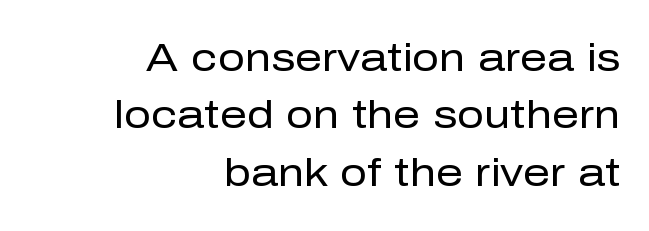
{"serif": "no", "italic": "no", "bold": "no", "weight": "regular", "width": "normal", "stroke_contrast": "low", "x_height": "medium", "monospaced": "no", "underline": "no", "align": "right", "line_spacing": "normal", "line_spacing_ratio": 1.51, "letter_spacing": "normal", "letter_spacing_em": 0.0, "glyph_px": 38}
